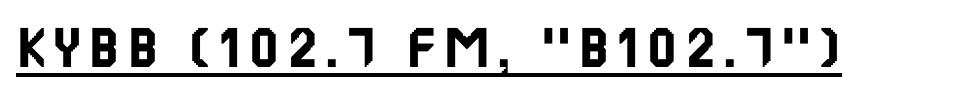
Q: Is the typeface a serif or a sans-serif typeface? A: Sans-serif.
Q: Is the text underlined? A: Yes.
Q: Width (condensed, normal, or wide)? A: Normal.
Q: Stroke contrast? A: Low.
Q: x-height? A: Small.
Q: Monospaced? A: No.
